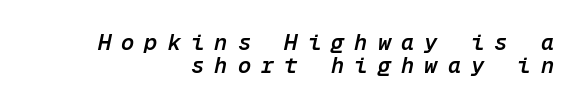
The paragraph shown leans on its right margin. Typesetter's note: demi weight, one step under bold. Tall strokes in this sample are angled rather than plumb. The words here are not underlined.
